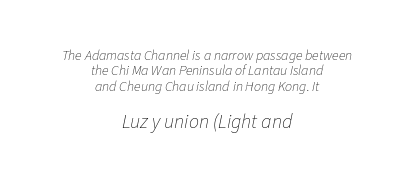
The emphasis by scale lands on block number two, below. Characters follow at the spacing the type designer built in. The typography opts for an oblique posture over an upright one. The weight would be labelled regular, book, light, or lighter still.
